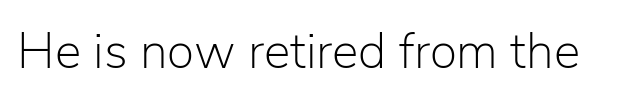
The image shows 50 px light sans-serif type, upright; set normal letter spacing, not underlined; low stroke contrast and a medium x-height.
